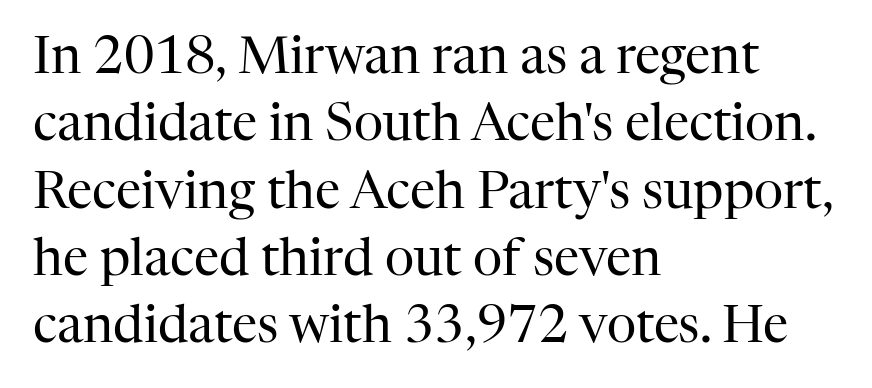
The characters display serif detailing at their extremities. Between one letter and the next there's only the usual sliver of space. Any mark beneath the type? The region is blank. The passage shown is typed in a proportional face where columns would drift.
